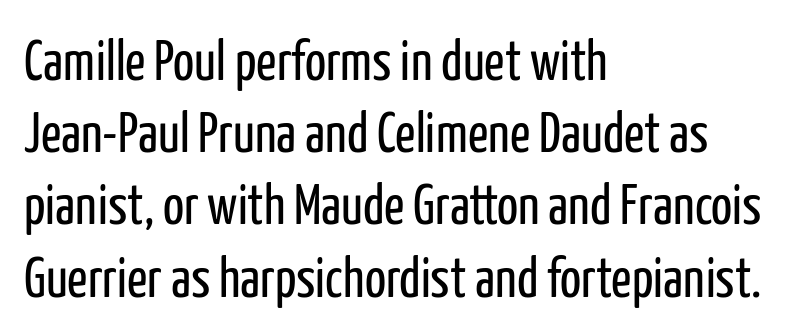
{"serif": "no", "italic": "no", "bold": "no", "weight": "regular", "width": "condensed", "stroke_contrast": "low", "x_height": "medium", "monospaced": "no", "underline": "no", "align": "left", "line_spacing": "normal", "line_spacing_ratio": 1.29, "letter_spacing": "normal", "letter_spacing_em": 0.0, "glyph_px": 56}
